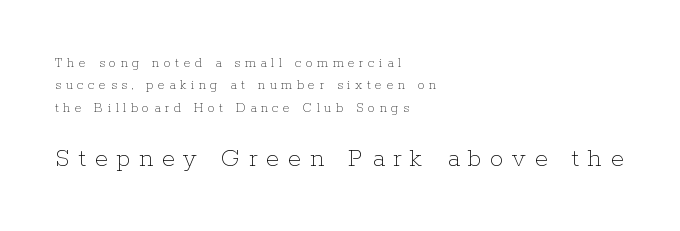
{"italic": "no", "bold": "no", "underline": "no", "align": "left", "line_spacing": "normal", "line_spacing_ratio": 1.59, "letter_spacing": "wide", "letter_spacing_em": 0.32, "larger_block": "second", "size_ratio": 1.93, "glyph_px": 27}
